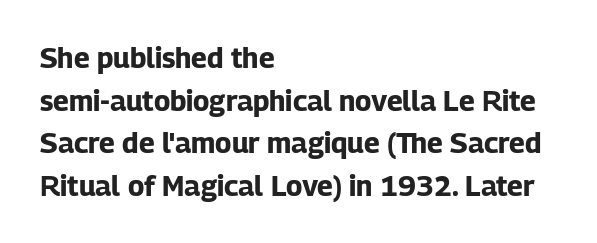
The image shows 28 px bold sans-serif type, upright; set left-aligned, normal line spacing (1.52x), normal letter spacing, not underlined; low stroke contrast and a medium x-height.
